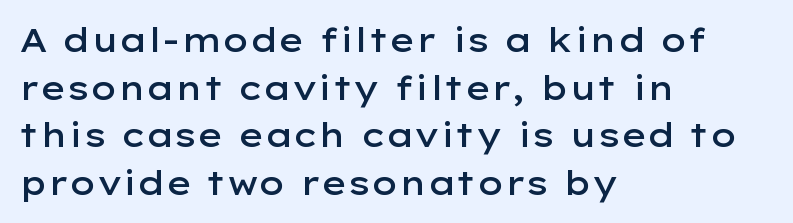
These lines keep a tight, regular rhythm from letter to letter. The glyphs have the mass of a demibold cut, below bold. The passage shown is typed in a proportional face where columns would drift. The typography opts for an upright posture over an oblique one. The area under the type is left untouched.
